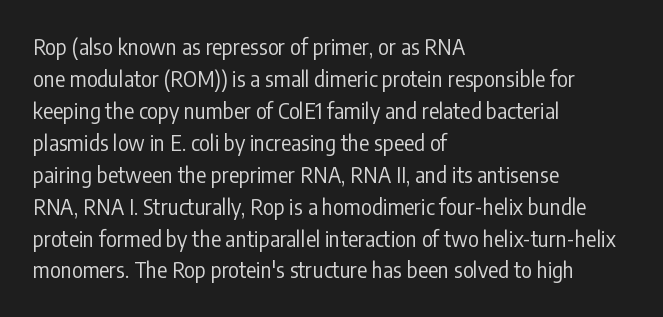
{"italic": "no", "bold": "no", "underline": "no", "align": "left", "line_spacing": "normal", "line_spacing_ratio": 1.52, "letter_spacing": "normal", "letter_spacing_em": 0.0, "glyph_px": 21}
